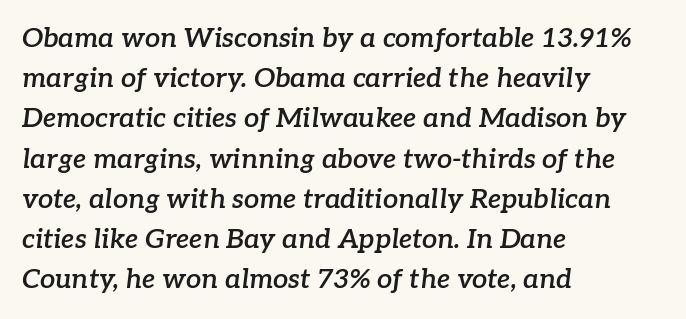
The face used here is rendered with its standard letterfit. The rendering anchors every line to the left-hand side. The line-height multiplier appears to be the usual default. The strokes are fattened partway — semibold, not bold. Only glyphs here, with clear space below each row. The passage shown leans; its letterforms are oblique.
